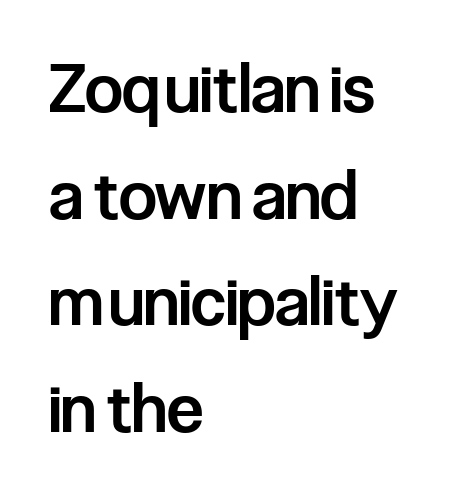
{"serif": "no", "italic": "no", "bold": "semi", "weight": "semibold", "width": "condensed", "stroke_contrast": "low", "x_height": "medium", "monospaced": "no", "underline": "no", "align": "left", "line_spacing": "normal", "line_spacing_ratio": 1.59, "letter_spacing": "normal", "letter_spacing_em": 0.0, "glyph_px": 67}
